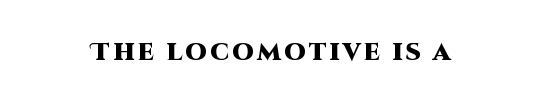
I'd describe the lettering as bold — thick and assertive. Quick note: underline off. It's the straight-up-and-down kind of type.
